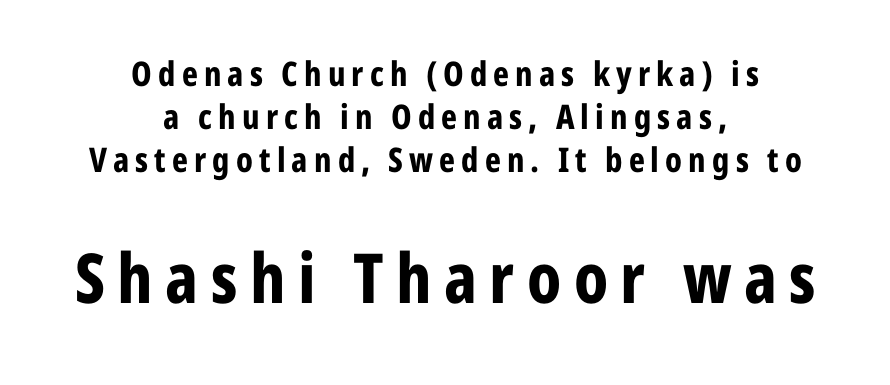
{"serif": "no", "italic": "no", "bold": "yes", "weight": "bold", "width": "condensed", "stroke_contrast": "low", "x_height": "medium", "monospaced": "no", "underline": "no", "align": "center", "line_spacing": "normal", "line_spacing_ratio": 1.26, "larger_block": "second", "size_ratio": 2.03, "glyph_px": 69}
